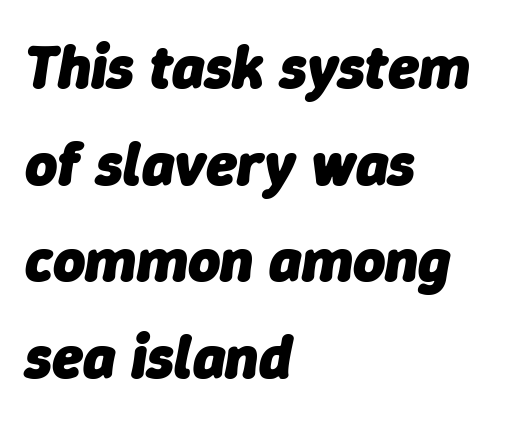
Q: Is the text bold? A: Yes.
Q: Is the text italic (slanted)? A: Yes, it leans right by about 9 degrees.
Q: Is the text underlined? A: No.
Q: How is the paragraph aligned? A: Left-aligned.
Q: Is the spacing between letters normal or unusually wide? A: Normal.
Q: Is the spacing between lines tight, normal or loose? A: Normal.
Q: Width (condensed, normal, or wide)? A: Normal.
Q: Stroke contrast? A: Low.
Q: x-height? A: Medium.
Q: Monospaced? A: No.
